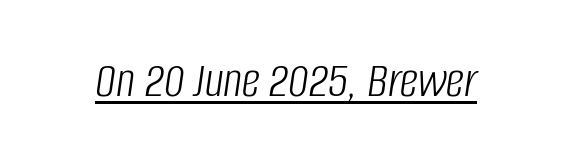
{"italic": "yes", "lean": "right", "slant_degrees": 8, "bold": "no", "weight": "light", "width": "condensed", "stroke_contrast": "low", "x_height": "large", "monospaced": "no", "underline": "yes", "letter_spacing": "normal", "letter_spacing_em": 0.0, "glyph_px": 51}
